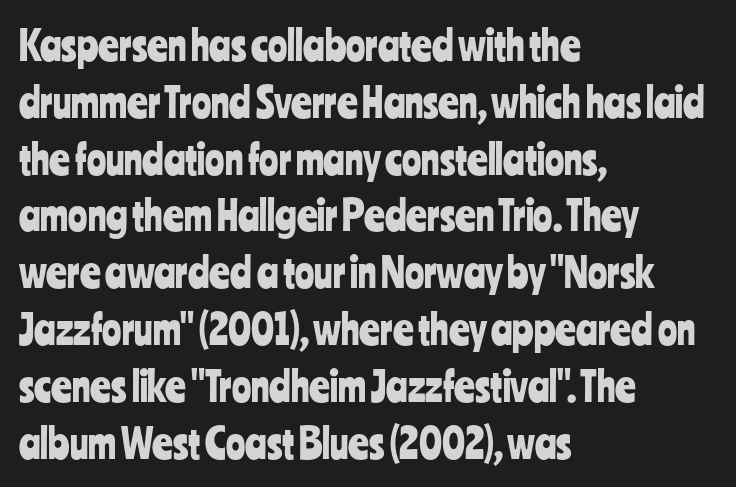
The image shows 40 px condensed sans-serif type, upright; set left-aligned, normal line spacing (1.42x), normal letter spacing, not underlined; low stroke contrast and a medium x-height.
